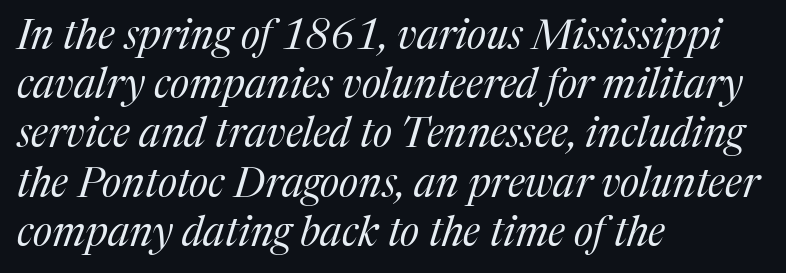
On a weight scale, this lands at 450 or below. Students, note that the glyphs here touch the page at normal intervals. A clean baseline with only descenders dipping below it. Looks like regular typesetting: each glyph gets only the width it needs. There's an unmistakable incline to the writing here.
